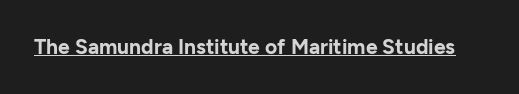
Q: Is the text bold? A: Yes.
Q: Is the text italic (slanted)? A: No, it is upright.
Q: Is the text underlined? A: Yes.
Q: Is the spacing between letters normal or unusually wide? A: Normal.
